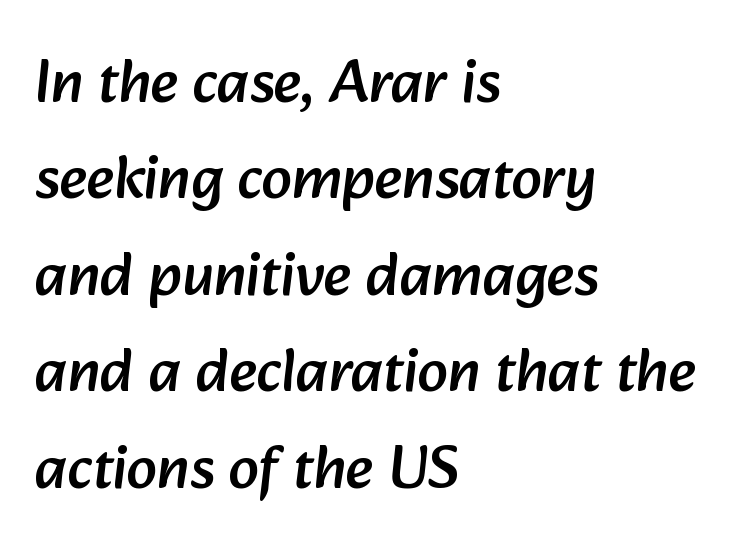
Check the space under the baseline: it is left empty. Grotesque or geometric, the face here clearly has no serifs. Is there much room between lines? A standard amount, neither cramped nor airy. The typesetter chose a ragged-right arrangement here. Is the letter spacing exaggerated? No — it looks like the ordinary default.
